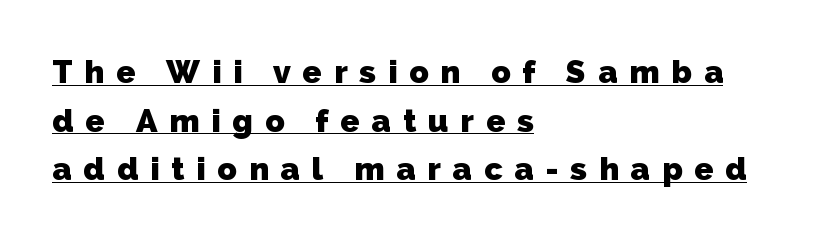
Q: Is the text bold? A: Yes.
Q: Is the typeface a serif or a sans-serif typeface? A: Sans-serif.
Q: Is the text underlined? A: Yes.
Q: How is the paragraph aligned? A: Left-aligned.
Q: Is the spacing between letters normal or unusually wide? A: Unusually wide.
Q: Is the spacing between lines tight, normal or loose? A: Normal.
Q: Width (condensed, normal, or wide)? A: Normal.
Q: Stroke contrast? A: Low.
Q: x-height? A: Medium.
Q: Monospaced? A: No.
